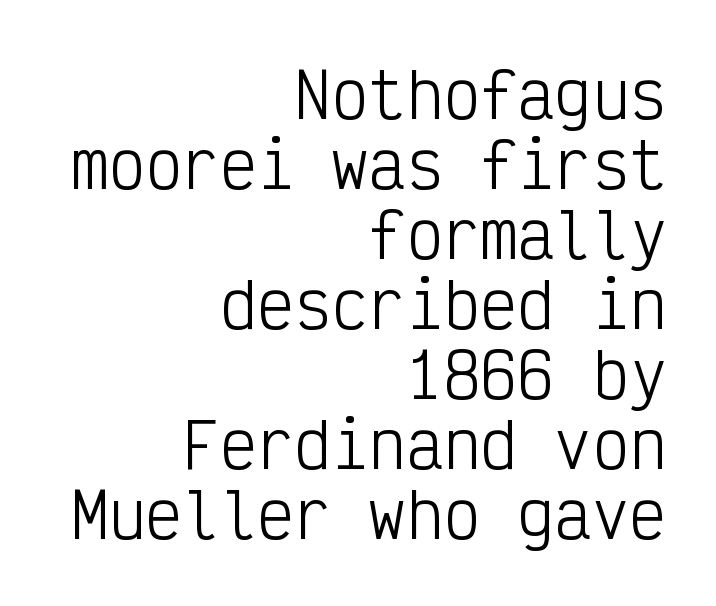
Q: Is the text bold? A: No.
Q: Is the text italic (slanted)? A: No, it is upright.
Q: Is the typeface a serif or a sans-serif typeface? A: Sans-serif.
Q: Is the text underlined? A: No.
Q: How is the paragraph aligned? A: Right-aligned.
Q: Is the spacing between letters normal or unusually wide? A: Normal.
Q: Is the spacing between lines tight, normal or loose? A: Tight.
Q: Width (condensed, normal, or wide)? A: Condensed.
Q: Stroke contrast? A: Low.
Q: x-height? A: Medium.
Q: Monospaced? A: Yes.
